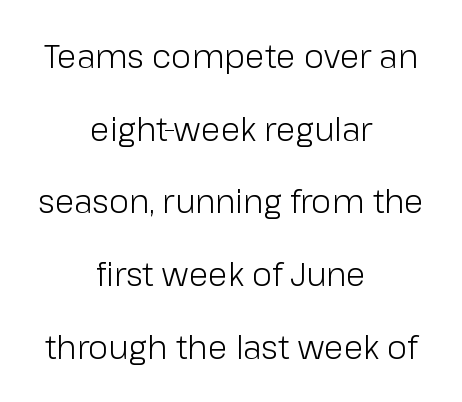
The image shows 32 px light sans-serif type, upright; set centered, loose line spacing (2.27x), normal letter spacing, not underlined; low stroke contrast and a medium x-height.
